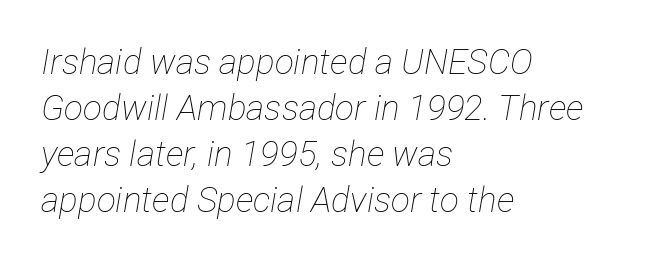
Q: Is the text bold? A: No.
Q: Is the text italic (slanted)? A: Yes, it leans right by about 12 degrees.
Q: Is the text underlined? A: No.
Q: How is the paragraph aligned? A: Left-aligned.
Q: Is the spacing between letters normal or unusually wide? A: Normal.
Q: Is the spacing between lines tight, normal or loose? A: Normal.
Q: Width (condensed, normal, or wide)? A: Condensed.
Q: Stroke contrast? A: Low.
Q: x-height? A: Medium.
Q: Monospaced? A: No.
